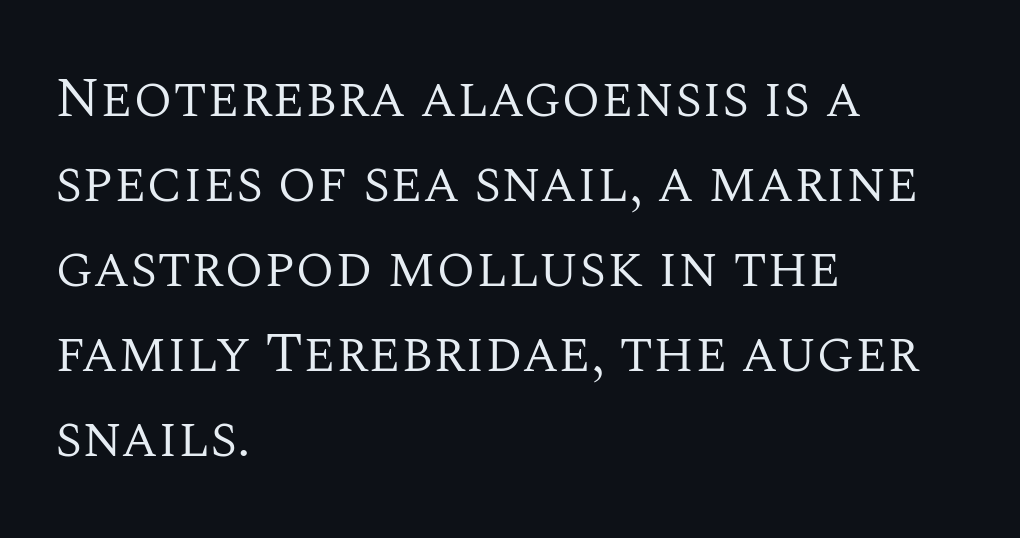
The font family rendered here belongs to the serif group. No italicization has been applied; the sample stays upright. The letters look calm and open, with moderate or lighter stems. Is the block centered? No — it sits flush against the left margin. What's the leading like? Ordinary, nothing unusual.
